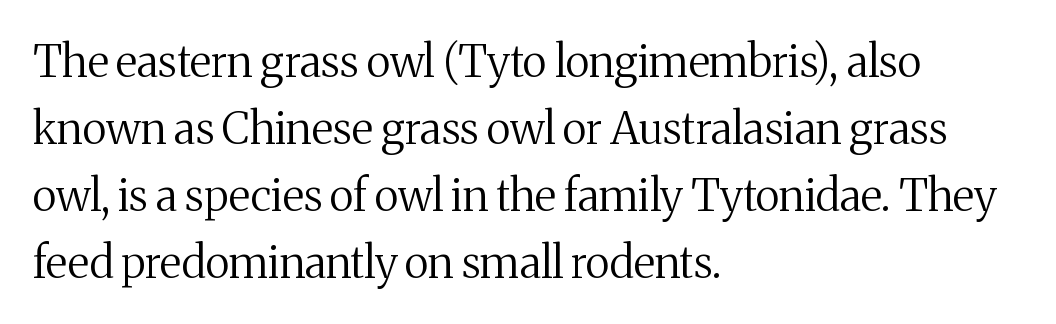
Short note: letters normally spaced. The rendering uses natural spacing where letterforms have individual widths. Where is the straight margin? On the left. Stems and bowls with no extra thickness — not bold. Honestly, there is no underline to notice here at all.
